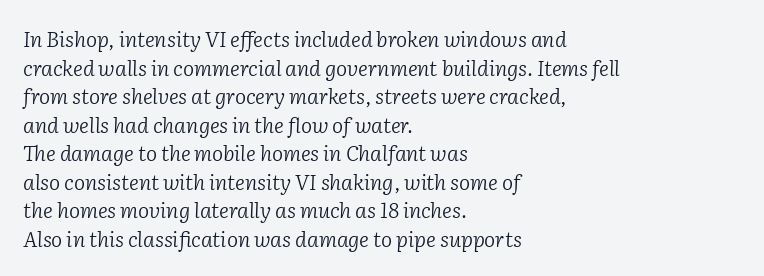
Glance below the letters and you will spot only blank space. The specimen reads as italic at a glance. Counters stay open thanks to moderate or lighter strokes. Notice how the passage keeps a crisp vertical edge on the left only. Nothing unusual about the tracking: characters are spaced as the font intends.
